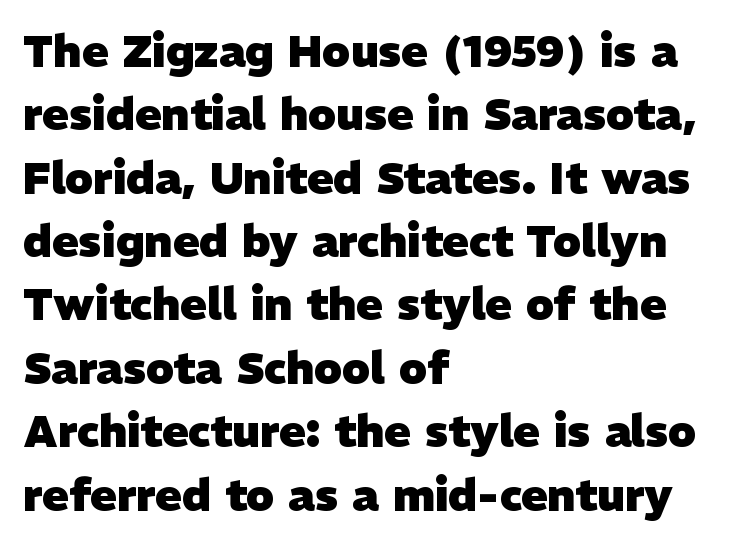
Do the characters align in a grid? No, the font is proportional. If you drew a ruler down the left edge, every line would touch it. The rendering shows plain stroke endings on the letterforms — a sans-serif design. The space beneath each line is pristine and unruled. Students, note that the glyphs here touch the page at normal intervals. Vertical spacing — default.
